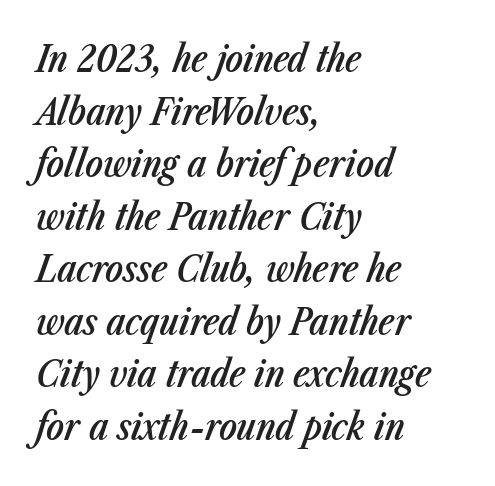
Q: Is the text bold? A: Semi-bold.
Q: Is the text italic (slanted)? A: Yes, it leans right by about 23 degrees.
Q: Is the text underlined? A: No.
Q: How is the paragraph aligned? A: Left-aligned.
Q: Is the spacing between letters normal or unusually wide? A: Normal.
Q: Is the spacing between lines tight, normal or loose? A: Normal.
Q: Width (condensed, normal, or wide)? A: Condensed.
Q: Stroke contrast? A: Low.
Q: x-height? A: Medium.
Q: Monospaced? A: No.
